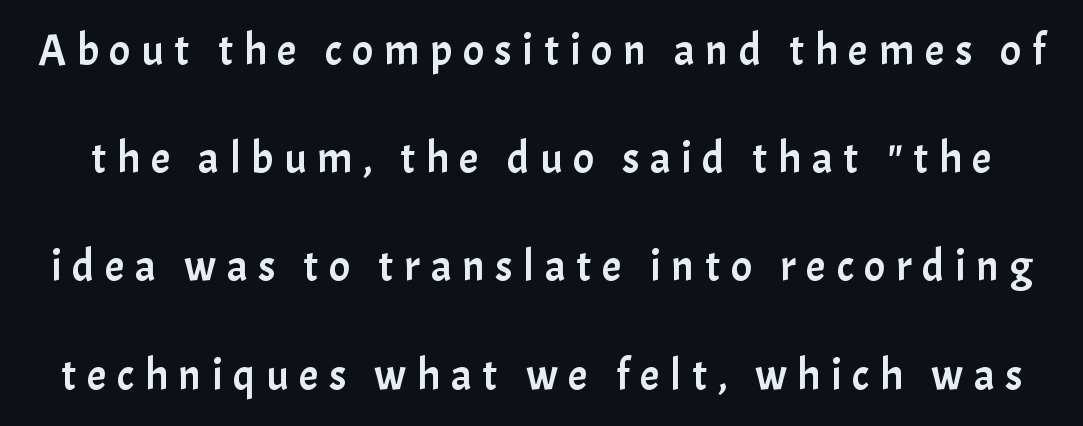
{"serif": "no", "italic": "no", "width": "normal", "stroke_contrast": "low", "x_height": "medium", "monospaced": "no", "underline": "no", "line_spacing": "loose", "line_spacing_ratio": 2.46, "letter_spacing": "wide", "letter_spacing_em": 0.24, "glyph_px": 44}
